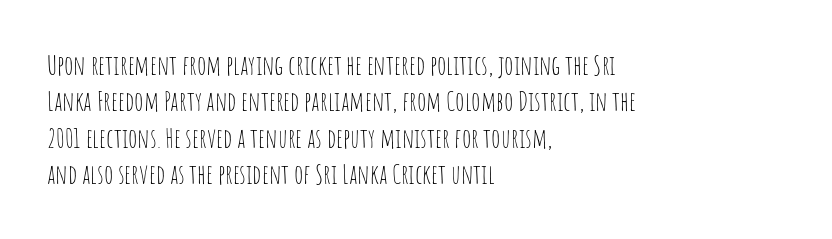
{"italic": "no", "bold": "no", "underline": "no", "align": "left", "line_spacing": "normal", "line_spacing_ratio": 1.35, "letter_spacing": "normal", "letter_spacing_em": 0.0, "glyph_px": 27}
